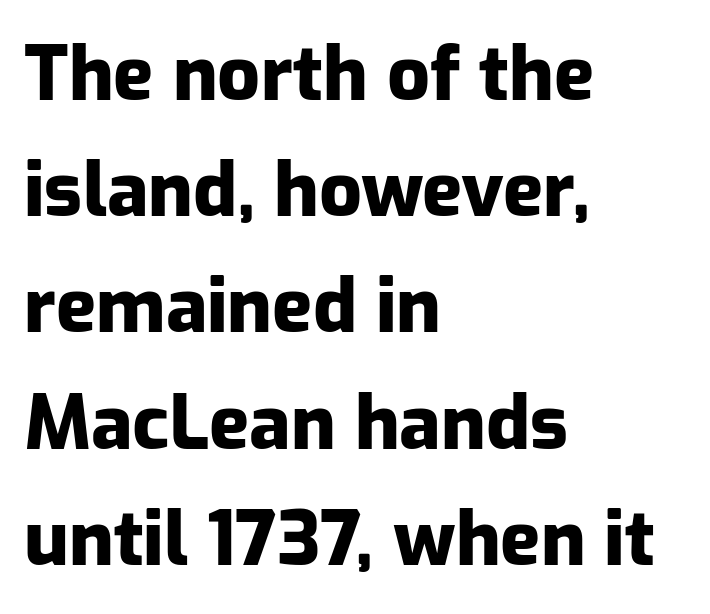
The image shows 75 px heavy sans-serif type, upright; set left-aligned, normal line spacing (1.55x), normal letter spacing, not underlined; low stroke contrast and a medium x-height.
